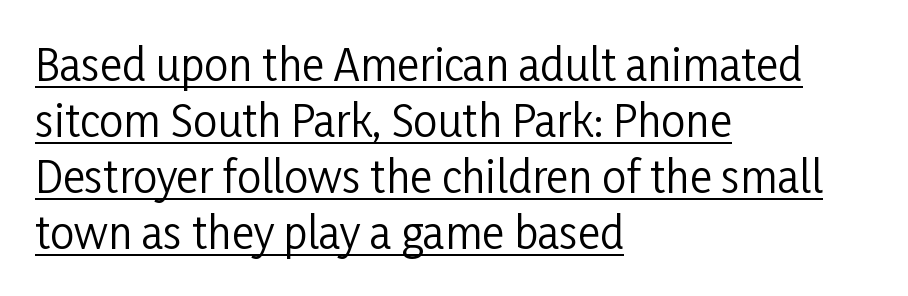
In terms of leading, this rendering sits right in the middle. There is no visible air inserted between adjacent glyphs. Line beginnings align vertically; line endings do not. Here the designer chose a conventional face with non-uniform glyph widths. This is the regular roman posture of the typeface.
